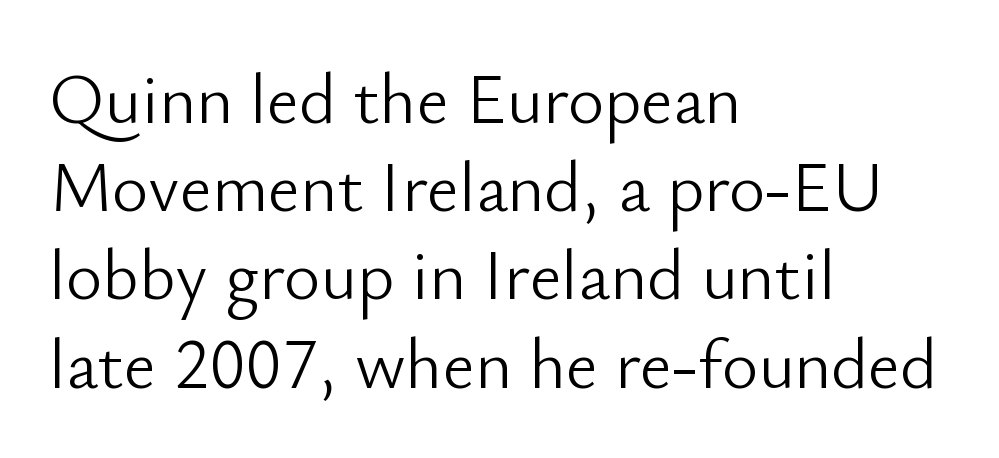
{"serif": "no", "italic": "no", "bold": "no", "weight": "light", "width": "normal", "stroke_contrast": "low", "x_height": "small", "monospaced": "no", "underline": "no", "align": "left", "line_spacing": "normal", "line_spacing_ratio": 1.26, "letter_spacing": "normal", "letter_spacing_em": 0.0, "glyph_px": 70}
